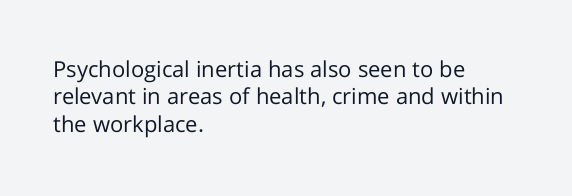
Rendered with straight, roman letterforms. Weight: not bold — regular or lighter. Words appear dense and cohesive because spacing is normal. Horizontal alignment here is leftward, the default for most running prose. A clean baseline with only descenders dipping below it.
